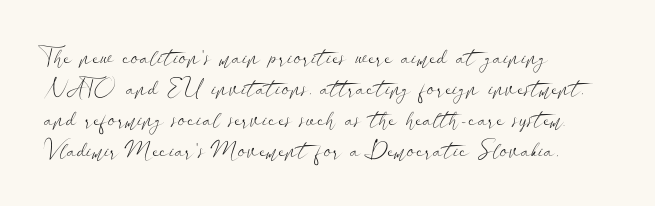
The ragged edge is on the right, which tells us the setting is flush left. Reading down the column, the eye jumps a familiar distance to each next line. The specimen omits any rule beneath the text block's lines. The face looks like a standard text weight, possibly lighter.
